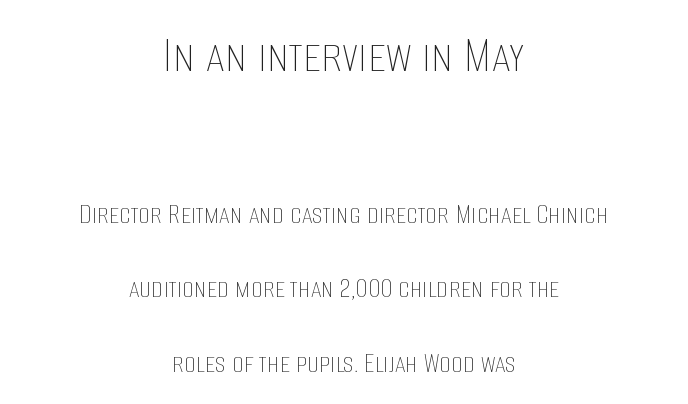
Q: Is the text bold? A: No.
Q: Is the text italic (slanted)? A: No, it is upright.
Q: Is the text underlined? A: No.
Q: How is the paragraph aligned? A: Centered.
Q: Is the spacing between letters normal or unusually wide? A: Normal.
Q: Is the spacing between lines tight, normal or loose? A: Loose.
Q: Which block of text is set in a larger size, the first (top) or the second (bottom)? A: The first (top) one.
Q: Width (condensed, normal, or wide)? A: Condensed.
Q: Stroke contrast? A: Low.
Q: x-height? A: Large.
Q: Monospaced? A: No.
